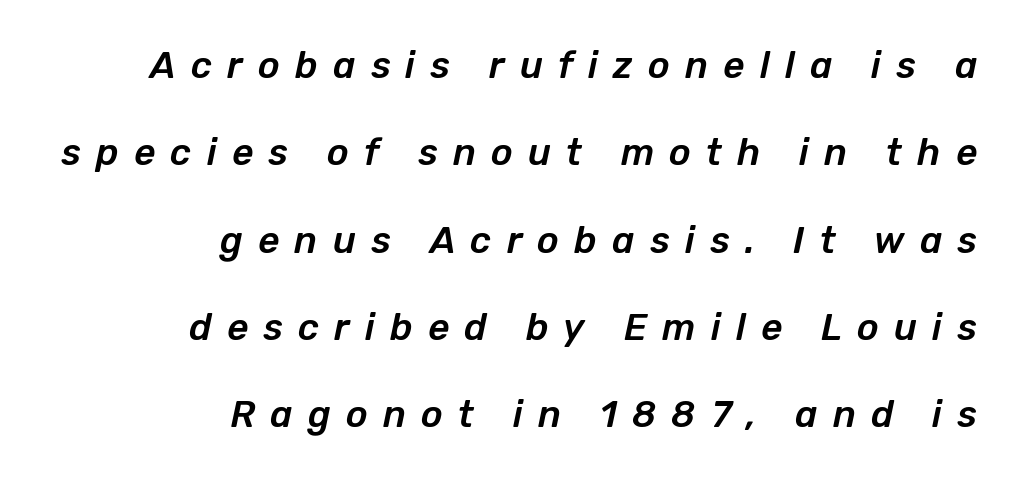
Q: Is the text italic (slanted)? A: Yes, it leans right by about 12 degrees.
Q: Is the text underlined? A: No.
Q: How is the paragraph aligned? A: Right-aligned.
Q: Is the spacing between letters normal or unusually wide? A: Unusually wide.
Q: Is the spacing between lines tight, normal or loose? A: Loose.
Q: Width (condensed, normal, or wide)? A: Normal.
Q: Stroke contrast? A: Low.
Q: x-height? A: Medium.
Q: Monospaced? A: No.
